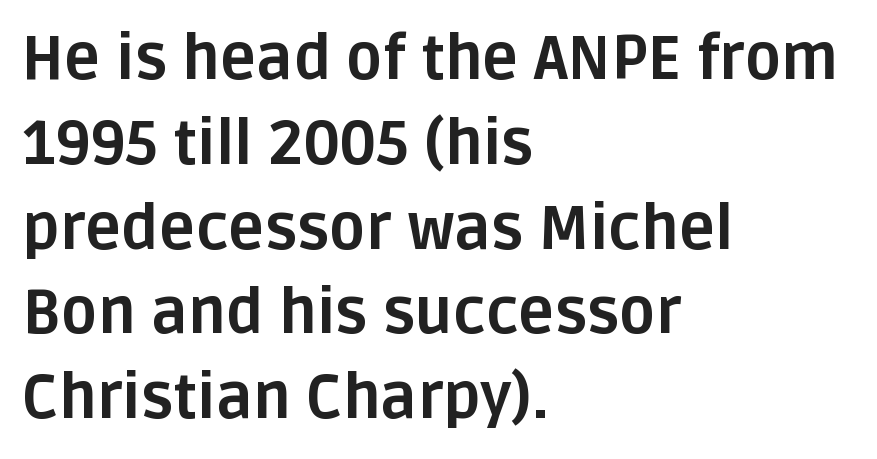
{"serif": "no", "italic": "no", "bold": "yes", "weight": "bold", "width": "normal", "stroke_contrast": "low", "x_height": "large", "monospaced": "no", "underline": "no", "align": "left", "line_spacing": "normal", "line_spacing_ratio": 1.39, "letter_spacing": "normal", "letter_spacing_em": 0.0, "glyph_px": 61}
